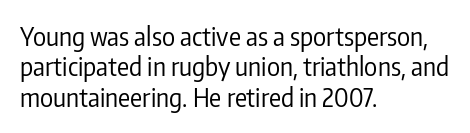
Nope, not italic — everything's standing straight. Only glyphs here, with clear space below each row. Leftover space on each line is placed entirely after the last word. The gaps between neighbouring characters are ordinary and unremarkable. A light-to-regular cut is what we see here.
